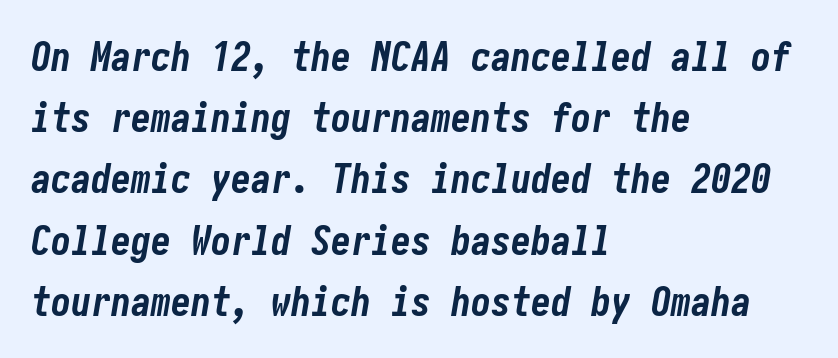
Q: Is the text bold? A: Yes.
Q: Is the text italic (slanted)? A: Yes, it leans right by about 10 degrees.
Q: Is the text underlined? A: No.
Q: How is the paragraph aligned? A: Left-aligned.
Q: Is the spacing between letters normal or unusually wide? A: Normal.
Q: Is the spacing between lines tight, normal or loose? A: Normal.
Q: Width (condensed, normal, or wide)? A: Condensed.
Q: Stroke contrast? A: Low.
Q: x-height? A: Medium.
